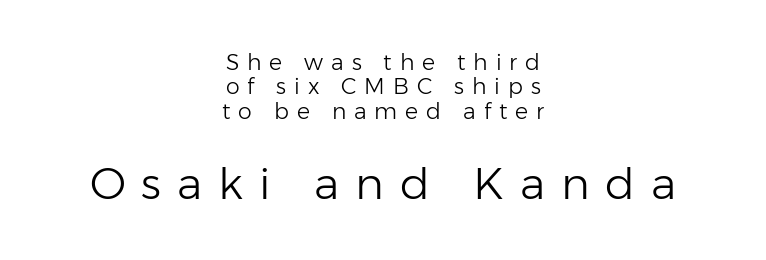
The image shows 44 px light sans-serif type, upright; set centered, tight line spacing (1.11x), unusually wide letter spacing (+0.36 em), not underlined; the second (bottom) block is 2.0x larger; low stroke contrast and a medium x-height.
